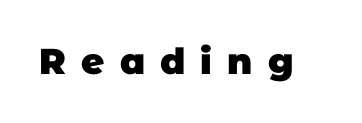
Weight check: bold — yes, fully. Is this a fixed-width face? No — the glyphs have proportional, varying widths. Is the letter spacing exaggerated? Yes — the characters are pushed far apart. The glyphs in this specimen are sans serif.
